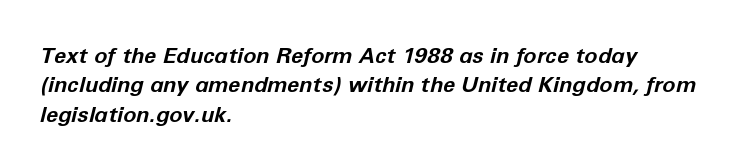
The image shows 22 px bold type, italic (leaning right); set left-aligned, normal line spacing (1.33x), normal letter spacing, not underlined.
